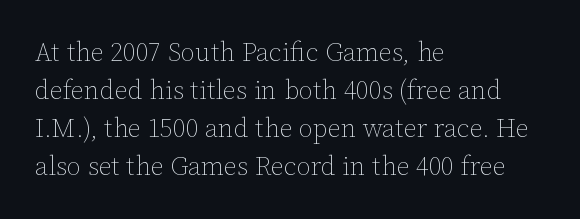
The image shows 26 px text type, upright; set left-aligned, normal line spacing (1.46x), normal letter spacing, not underlined.
